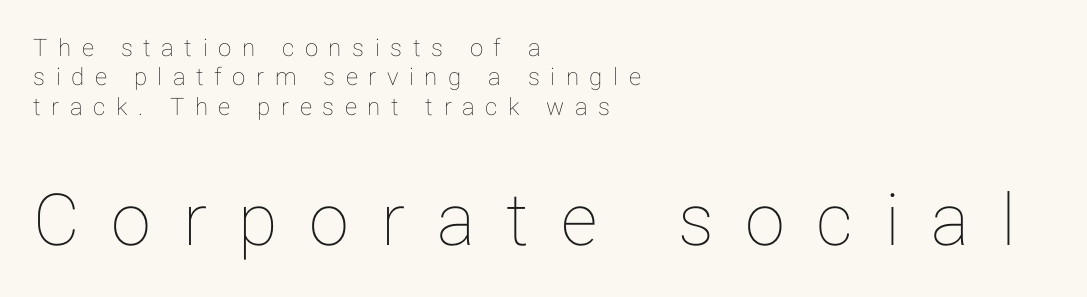
Q: Is the text italic (slanted)? A: No, it is upright.
Q: Is the text underlined? A: No.
Q: How is the paragraph aligned? A: Left-aligned.
Q: Is the spacing between letters normal or unusually wide? A: Unusually wide.
Q: Which block of text is set in a larger size, the first (top) or the second (bottom)? A: The second (bottom) one.
Q: Width (condensed, normal, or wide)? A: Normal.
Q: Stroke contrast? A: Low.
Q: x-height? A: Medium.
Q: Monospaced? A: No.
